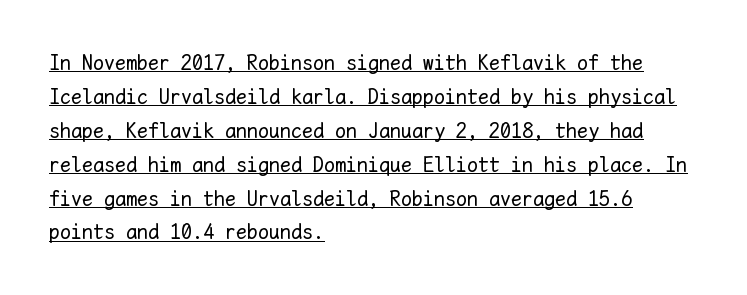
{"italic": "no", "bold": "no", "underline": "yes", "align": "left", "line_spacing": "normal", "line_spacing_ratio": 1.54, "letter_spacing": "normal", "letter_spacing_em": 0.0, "glyph_px": 22}
